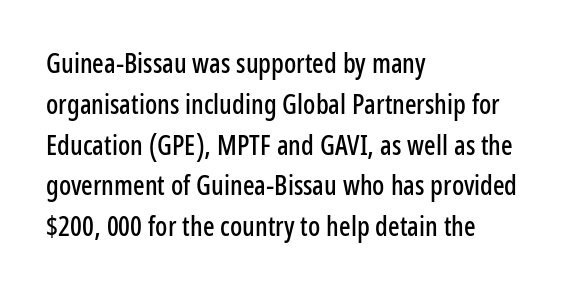
{"italic": "no", "underline": "no", "align": "left", "line_spacing": "normal", "line_spacing_ratio": 1.51, "letter_spacing": "normal", "letter_spacing_em": 0.0, "glyph_px": 27}
